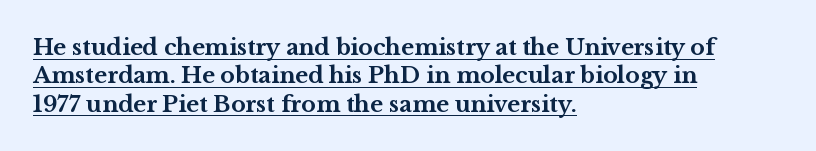
A rule runs beneath these lines of type. The paragraph has a hard left edge and a soft right edge. Inter-character spacing is left at the font's built-in metrics. Regular leading. The letters stand straight up with perfectly vertical stems.
